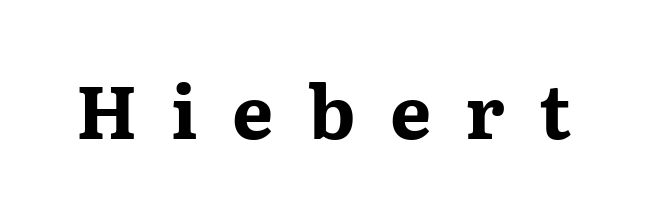
Q: Is the text bold? A: Yes.
Q: Is the text italic (slanted)? A: No, it is upright.
Q: Is the typeface a serif or a sans-serif typeface? A: Serif.
Q: Is the text underlined? A: No.
Q: Is the spacing between letters normal or unusually wide? A: Unusually wide.
Q: Width (condensed, normal, or wide)? A: Wide.
Q: Stroke contrast? A: Medium.
Q: x-height? A: Medium.
Q: Monospaced? A: No.
